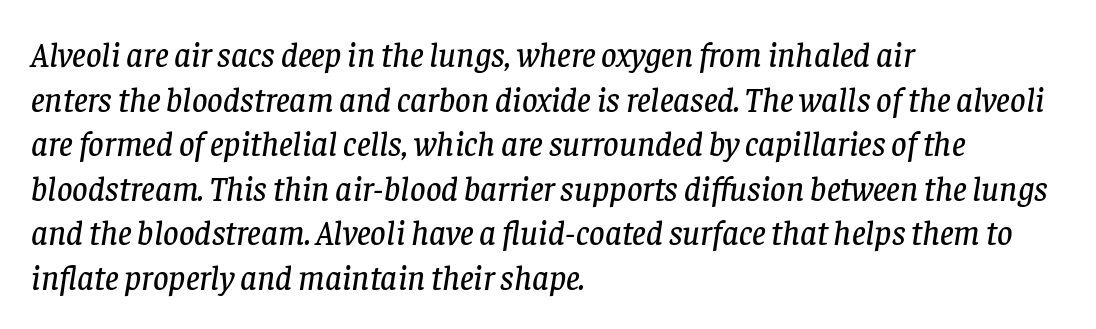
Q: Is the text italic (slanted)? A: Yes, it leans right by about 8 degrees.
Q: Is the typeface a serif or a sans-serif typeface? A: Serif.
Q: Is the text underlined? A: No.
Q: How is the paragraph aligned? A: Left-aligned.
Q: Is the spacing between letters normal or unusually wide? A: Normal.
Q: Is the spacing between lines tight, normal or loose? A: Normal.
Q: Width (condensed, normal, or wide)? A: Normal.
Q: Stroke contrast? A: Low.
Q: x-height? A: Large.
Q: Monospaced? A: No.
